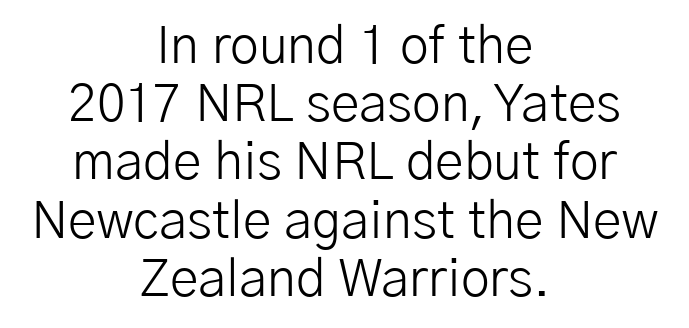
The strip under each line holds only bare page. The font family rendered here belongs to the sans-serif group. The passage shown is typed in a proportional face where columns would drift. Leftover space on each line is divided equally before and after the words.
